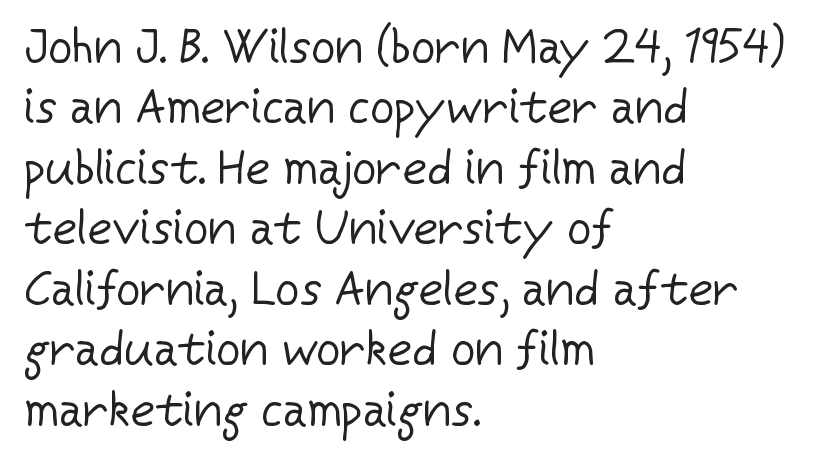
The image shows 48 px regular-weight sans-serif type, upright; set left-aligned, normal line spacing (1.26x), normal letter spacing, not underlined; low stroke contrast and a medium x-height.
